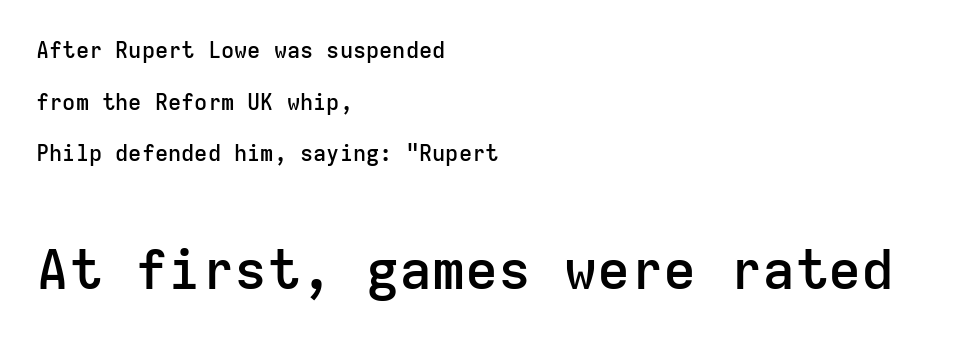
Q: Is the text bold? A: Semi-bold.
Q: Is the text italic (slanted)? A: No, it is upright.
Q: Is the typeface a serif or a sans-serif typeface? A: Sans-serif.
Q: Is the text underlined? A: No.
Q: How is the paragraph aligned? A: Left-aligned.
Q: Is the spacing between letters normal or unusually wide? A: Normal.
Q: Is the spacing between lines tight, normal or loose? A: Loose.
Q: Which block of text is set in a larger size, the first (top) or the second (bottom)? A: The second (bottom) one.
Q: Width (condensed, normal, or wide)? A: Normal.
Q: Stroke contrast? A: Low.
Q: x-height? A: Medium.
Q: Monospaced? A: Yes.
